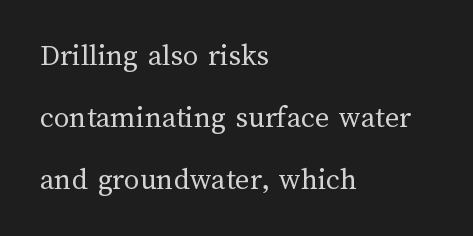
Q: Is the text bold? A: No.
Q: Is the text italic (slanted)? A: No, it is upright.
Q: Is the text underlined? A: No.
Q: How is the paragraph aligned? A: Left-aligned.
Q: Is the spacing between letters normal or unusually wide? A: Normal.
Q: Is the spacing between lines tight, normal or loose? A: Loose.
Q: Width (condensed, normal, or wide)? A: Normal.
Q: Stroke contrast? A: Medium.
Q: x-height? A: Medium.
Q: Monospaced? A: No.
